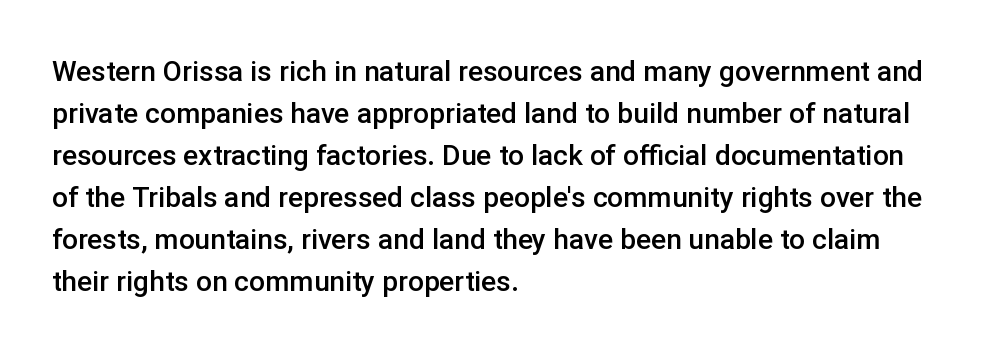
The image shows 28 px semibold sans-serif type, upright; set left-aligned, normal line spacing (1.5x), normal letter spacing, not underlined; low stroke contrast and a medium x-height.
